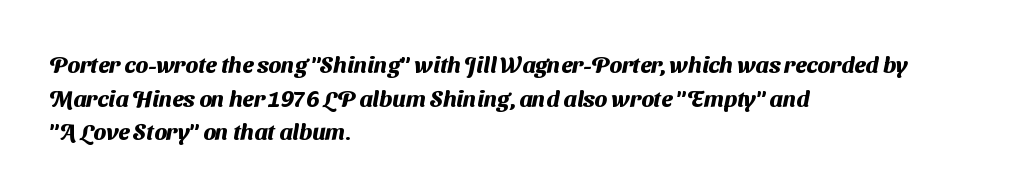
The vertical gap from one line to the next is medium. You could call the tracking neutral — neither tight nor loose. Its strokes are broad and dark, the hallmark of bold type. Only glyphs here, with clear space below each row.
